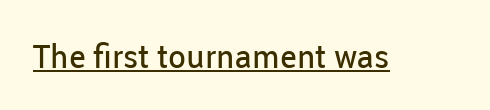
Unlike a traditional serif, this face leaves its strokes unadorned. Letters have the restrained weight of plain body copy at most. Students, note that the glyphs here touch the page at normal intervals. This is the regular roman posture of the typeface.
